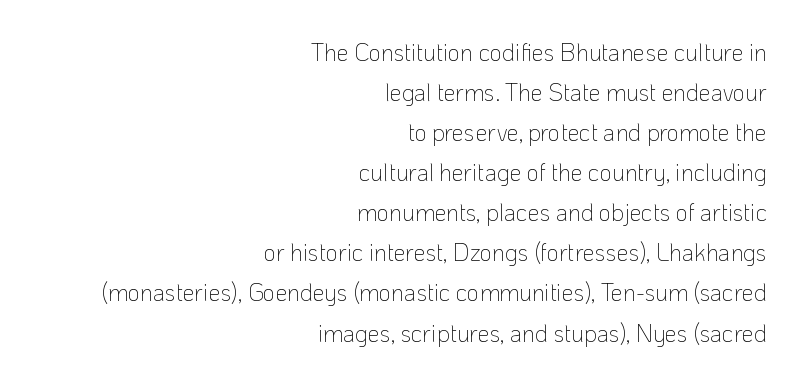
Q: Is the text bold? A: No.
Q: Is the text italic (slanted)? A: No, it is upright.
Q: Is the text underlined? A: No.
Q: How is the paragraph aligned? A: Right-aligned.
Q: Is the spacing between letters normal or unusually wide? A: Normal.
Q: Is the spacing between lines tight, normal or loose? A: Normal.
